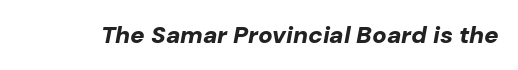
{"italic": "yes", "lean": "right", "slant_degrees": 10, "bold": "yes", "underline": "no", "letter_spacing": "normal", "letter_spacing_em": 0.0, "glyph_px": 24}
